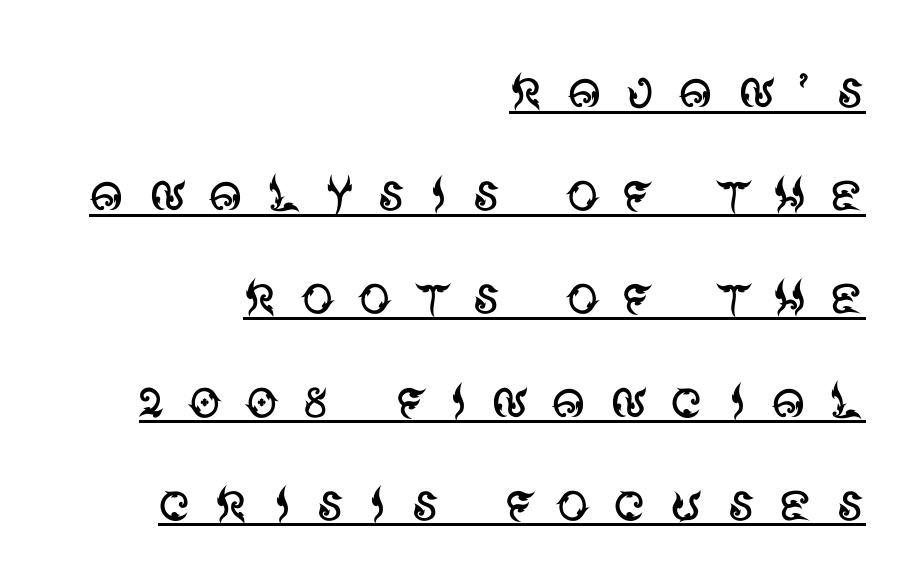
The lettering holds an erect, upright posture throughout. Letter spacing: wide. The paragraph shown leans on its right margin. Reading down the column, the eye jumps a familiar distance to each next line.
